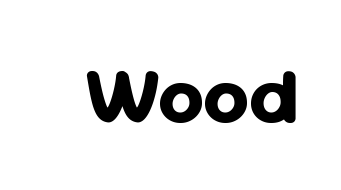
Classification — sans serif. The typesetting leans heavy: a genuine bold. The specimen omits any rule beneath the text block's lines. Here the designer chose a conventional face with non-uniform glyph widths.
